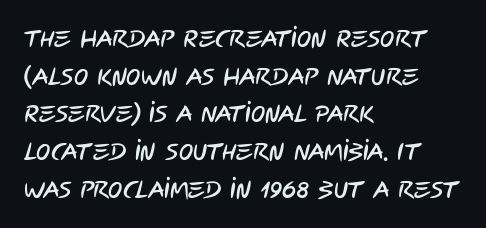
Q: Is the text underlined? A: No.
Q: How is the paragraph aligned? A: Left-aligned.
Q: Is the spacing between letters normal or unusually wide? A: Normal.
Q: Is the spacing between lines tight, normal or loose? A: Normal.
